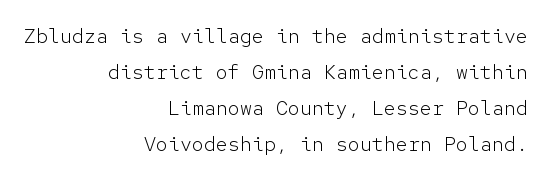
{"italic": "no", "bold": "no", "underline": "no", "align": "right", "line_spacing_ratio": 1.8, "letter_spacing": "normal", "letter_spacing_em": 0.0, "glyph_px": 20}
